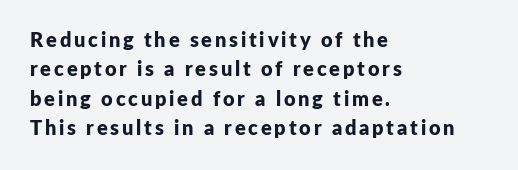
{"italic": "no", "bold": "yes", "underline": "no", "align": "left", "line_spacing": "normal", "line_spacing_ratio": 1.47, "glyph_px": 20}
